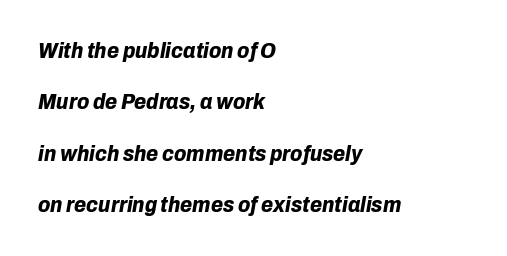
Q: Is the text bold? A: Yes.
Q: Is the text italic (slanted)? A: Yes, it leans right by about 10 degrees.
Q: Is the text underlined? A: No.
Q: How is the paragraph aligned? A: Left-aligned.
Q: Is the spacing between letters normal or unusually wide? A: Normal.
Q: Is the spacing between lines tight, normal or loose? A: Loose.
